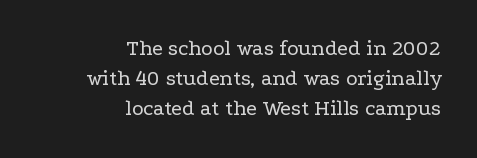
The image shows 22 px text type, upright; set right-aligned, normal line spacing (1.37x), normal letter spacing, not underlined.
